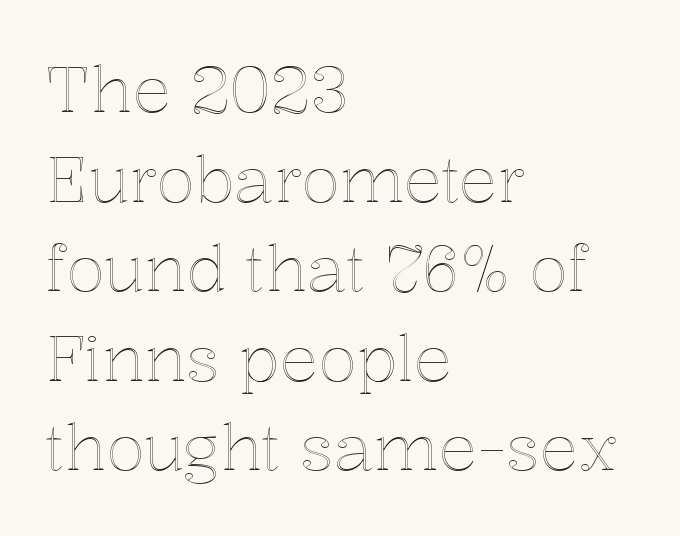
This rendering leaves character spacing at its baseline value. Looks like regular typesetting: each glyph gets only the width it needs. The passage shown stacks its lines at a standard gap. The foot of each line stays bare and open. This rendering uses left alignment, leaving the right contour irregular.
